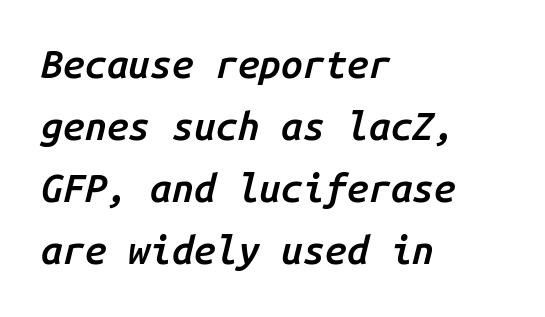
{"italic": "yes", "lean": "right", "slant_degrees": 14, "bold": "semi", "weight": "semibold", "width": "normal", "stroke_contrast": "low", "x_height": "medium", "monospaced": "yes", "underline": "no", "align": "left", "line_spacing": "normal", "line_spacing_ratio": 1.59, "letter_spacing": "normal", "letter_spacing_em": 0.0, "glyph_px": 39}
